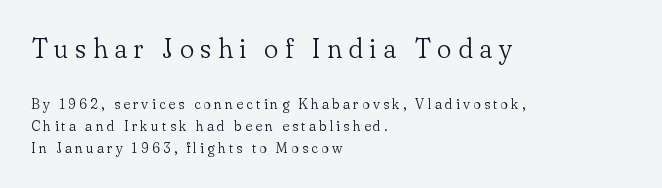
Scale decreases going downward across the two blocks. This block has exactly the height ordinary leading produces. Has an underline been added? It has not. The characters are drawn with everyday or finer stroke widths. In CSS terms this would be text-align: left. Tracking value appears strongly positive — letters spread wide.
